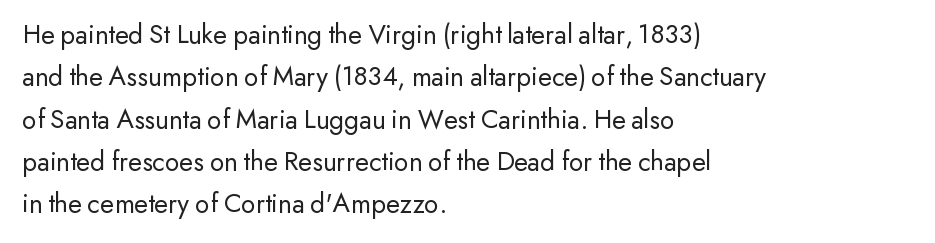
Q: Is the text bold? A: No.
Q: Is the text italic (slanted)? A: No, it is upright.
Q: Is the typeface a serif or a sans-serif typeface? A: Sans-serif.
Q: Is the text underlined? A: No.
Q: How is the paragraph aligned? A: Left-aligned.
Q: Is the spacing between letters normal or unusually wide? A: Normal.
Q: Is the spacing between lines tight, normal or loose? A: Normal.
Q: Width (condensed, normal, or wide)? A: Normal.
Q: Stroke contrast? A: Low.
Q: x-height? A: Small.
Q: Monospaced? A: No.
